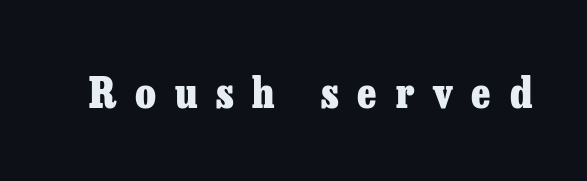
{"serif": "yes", "italic": "no", "bold": "yes", "weight": "heavy", "width": "normal", "stroke_contrast": "low", "x_height": "medium", "monospaced": "no", "underline": "no", "letter_spacing": "wide", "letter_spacing_em": 0.45, "glyph_px": 42}
